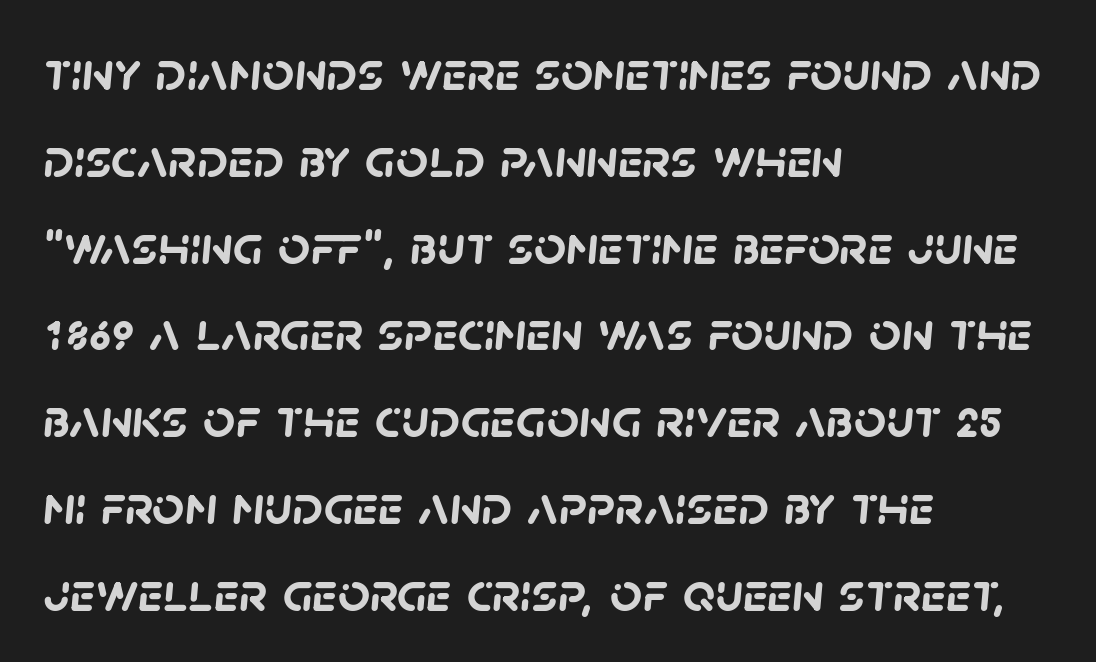
Q: Is the text bold? A: Yes.
Q: Is the typeface a serif or a sans-serif typeface? A: Sans-serif.
Q: Is the text underlined? A: No.
Q: How is the paragraph aligned? A: Left-aligned.
Q: Is the spacing between letters normal or unusually wide? A: Normal.
Q: Is the spacing between lines tight, normal or loose? A: Normal.
Q: Width (condensed, normal, or wide)? A: Normal.
Q: Stroke contrast? A: Low.
Q: x-height? A: Large.
Q: Monospaced? A: No.
